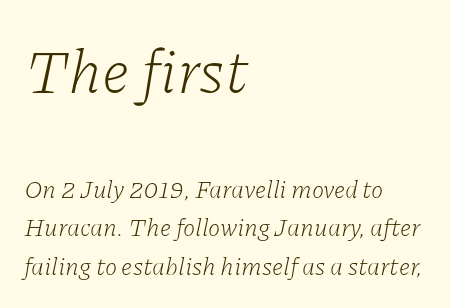
The image shows 62 px light serif type, italic (leaning right); set left-aligned, normal line spacing (1.55x), normal letter spacing, not underlined; the first (top) block is 2.48x larger; low stroke contrast and a medium x-height.
